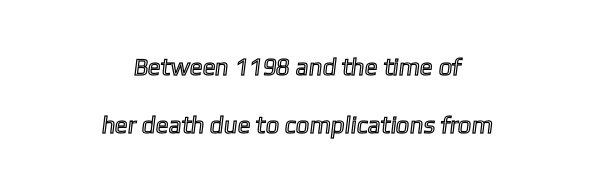
{"underline": "no", "align": "center", "line_spacing": "loose", "line_spacing_ratio": 2.41, "letter_spacing": "normal", "letter_spacing_em": 0.0, "glyph_px": 24}
